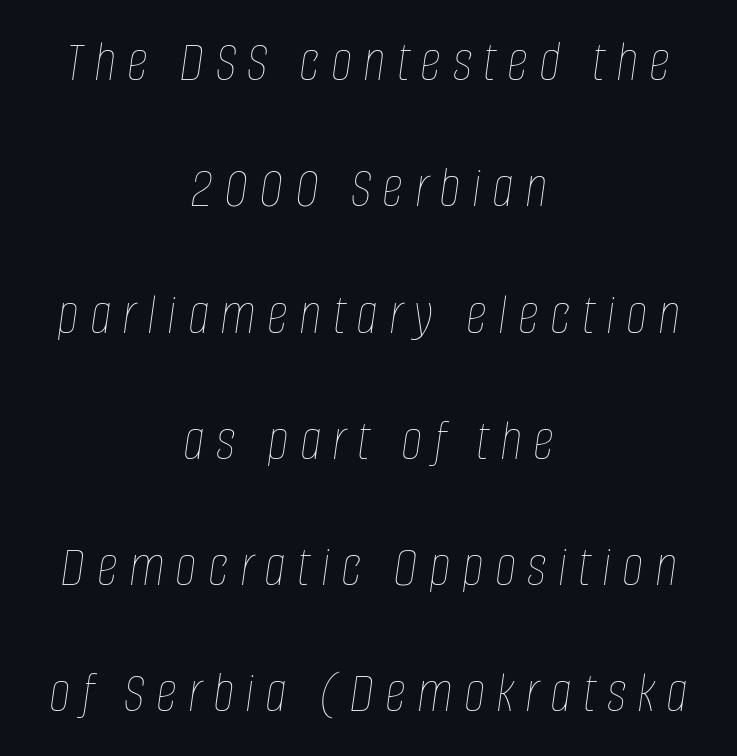
Q: Is the text bold? A: No.
Q: Is the text italic (slanted)? A: Yes, it leans right by about 8 degrees.
Q: Is the text underlined? A: No.
Q: How is the paragraph aligned? A: Centered.
Q: Is the spacing between lines tight, normal or loose? A: Loose.
Q: Width (condensed, normal, or wide)? A: Condensed.
Q: Stroke contrast? A: Low.
Q: x-height? A: Large.
Q: Monospaced? A: No.
